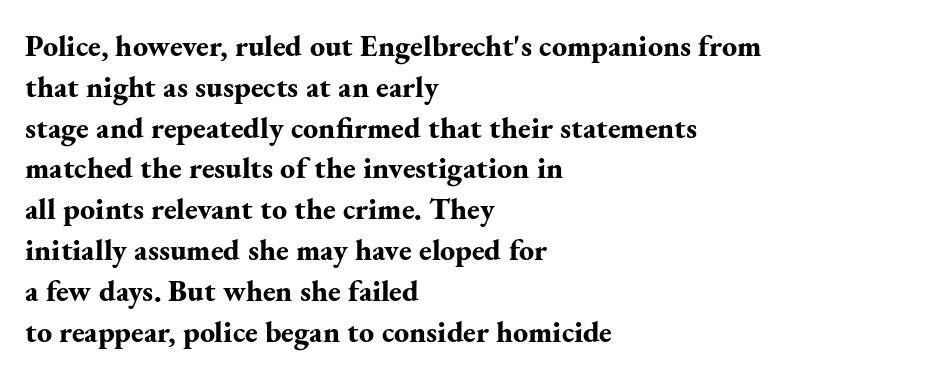
Q: Is the text bold? A: Yes.
Q: Is the text italic (slanted)? A: No, it is upright.
Q: Is the typeface a serif or a sans-serif typeface? A: Serif.
Q: Is the text underlined? A: No.
Q: How is the paragraph aligned? A: Left-aligned.
Q: Is the spacing between letters normal or unusually wide? A: Normal.
Q: Is the spacing between lines tight, normal or loose? A: Normal.
Q: Width (condensed, normal, or wide)? A: Normal.
Q: Stroke contrast? A: Medium.
Q: x-height? A: Small.
Q: Monospaced? A: No.
